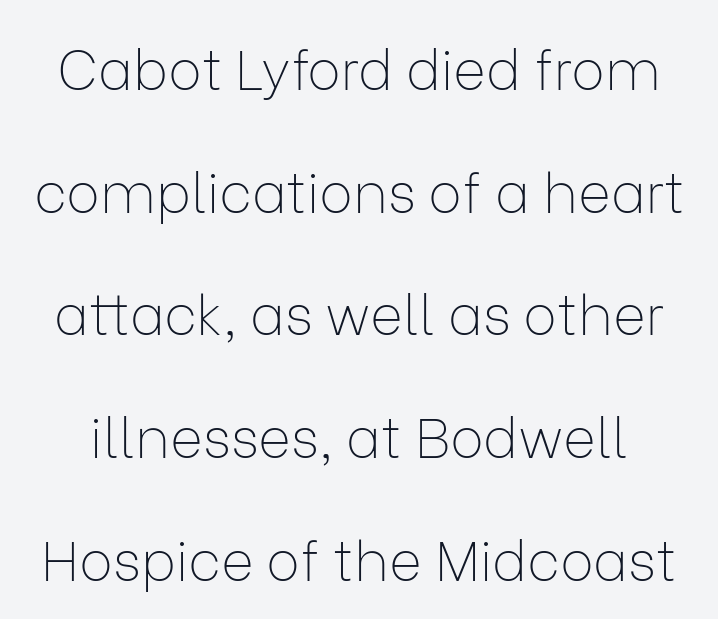
{"serif": "no", "italic": "no", "bold": "no", "weight": "thin", "width": "normal", "stroke_contrast": "low", "x_height": "medium", "monospaced": "no", "underline": "no", "line_spacing": "loose", "line_spacing_ratio": 2.19, "letter_spacing": "normal", "letter_spacing_em": 0.0, "glyph_px": 56}
